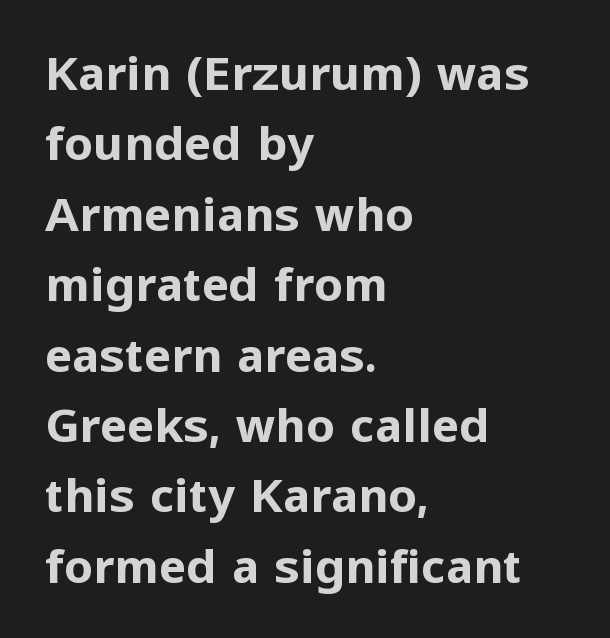
The image shows 46 px bold sans-serif type, upright; set left-aligned, normal line spacing (1.53x), normal letter spacing, not underlined; low stroke contrast and a medium x-height.
